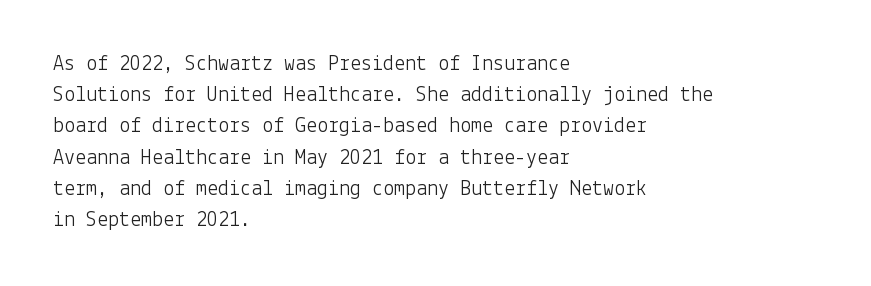
The image shows 22 px text type, upright; set left-aligned, normal line spacing (1.42x), normal letter spacing, not underlined.
